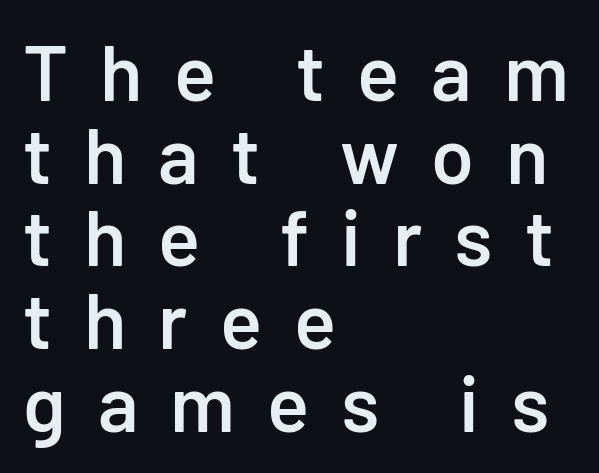
The image shows 78 px semibold sans-serif type, upright; set left-aligned, tight line spacing (1.06x), unusually wide letter spacing (+0.41 em), not underlined; low stroke contrast and a medium x-height.
